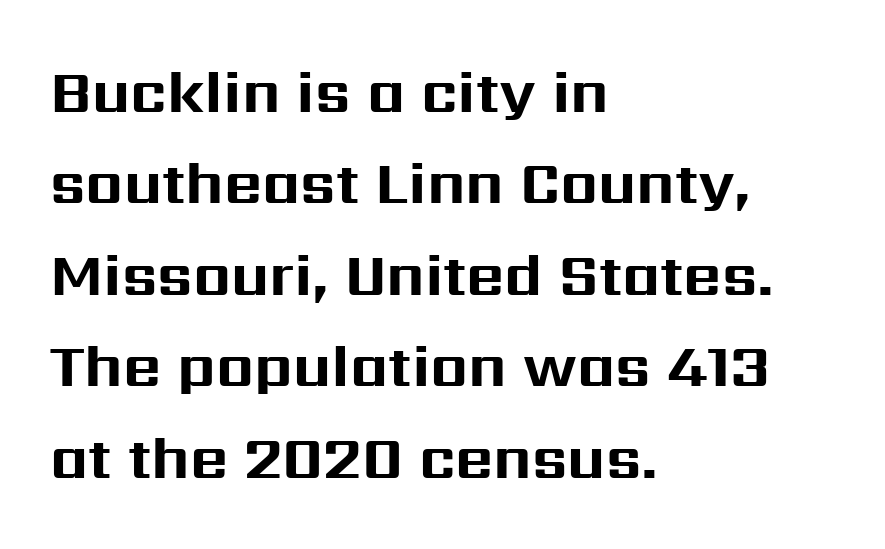
{"serif": "no", "italic": "no", "bold": "yes", "weight": "bold", "width": "normal", "stroke_contrast": "medium", "x_height": "medium", "monospaced": "no", "underline": "no", "align": "left", "line_spacing": "normal", "line_spacing_ratio": 1.55, "letter_spacing": "normal", "letter_spacing_em": 0.0, "glyph_px": 59}
